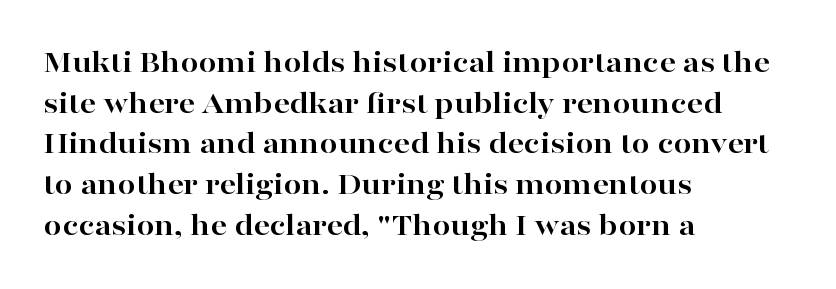
Q: Is the text bold? A: Yes.
Q: Is the text italic (slanted)? A: No, it is upright.
Q: Is the typeface a serif or a sans-serif typeface? A: Serif.
Q: Is the text underlined? A: No.
Q: How is the paragraph aligned? A: Left-aligned.
Q: Is the spacing between letters normal or unusually wide? A: Normal.
Q: Is the spacing between lines tight, normal or loose? A: Normal.
Q: Width (condensed, normal, or wide)? A: Wide.
Q: Stroke contrast? A: High.
Q: x-height? A: Medium.
Q: Monospaced? A: No.
